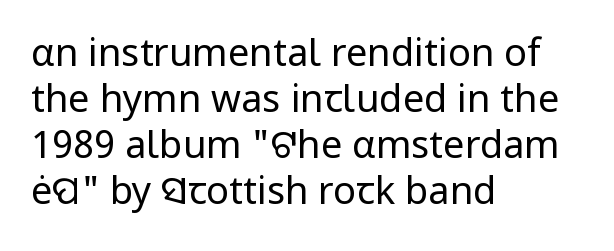
Q: Is the text bold? A: No.
Q: Is the text italic (slanted)? A: No, it is upright.
Q: Is the typeface a serif or a sans-serif typeface? A: Sans-serif.
Q: Is the text underlined? A: No.
Q: How is the paragraph aligned? A: Left-aligned.
Q: Is the spacing between letters normal or unusually wide? A: Normal.
Q: Width (condensed, normal, or wide)? A: Normal.
Q: Stroke contrast? A: Low.
Q: x-height? A: Medium.
Q: Monospaced? A: No.
